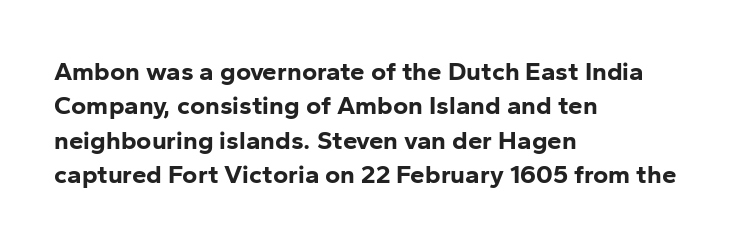
The image shows 26 px bold type, upright; set left-aligned, normal line spacing (1.32x), normal letter spacing, not underlined.
